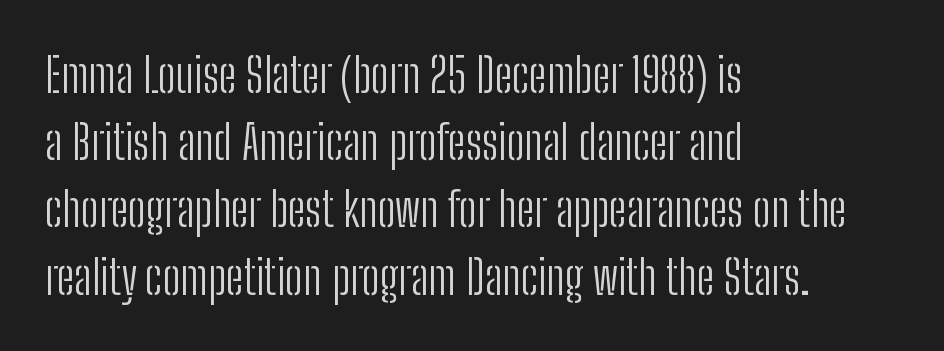
{"serif": "no", "italic": "no", "bold": "no", "weight": "light", "width": "condensed", "stroke_contrast": "low", "x_height": "medium", "monospaced": "no", "underline": "no", "align": "left", "line_spacing": "normal", "line_spacing_ratio": 1.4, "letter_spacing": "normal", "letter_spacing_em": 0.0, "glyph_px": 48}
